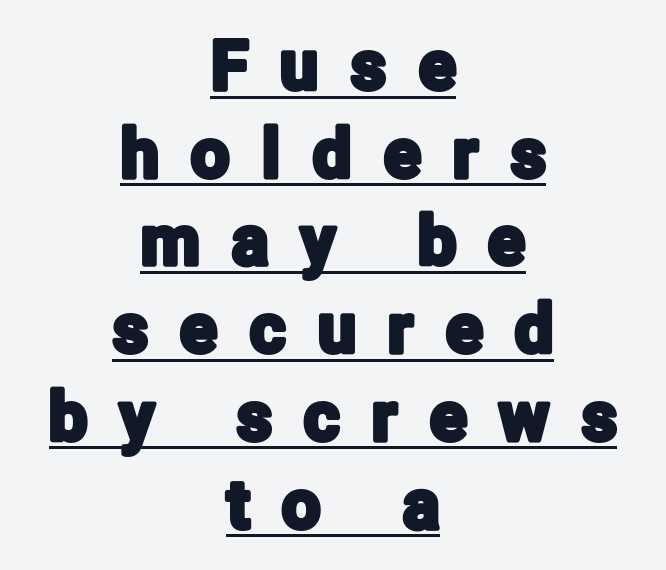
{"serif": "no", "italic": "no", "width": "condensed", "stroke_contrast": "low", "x_height": "medium", "monospaced": "no", "underline": "yes", "align": "center", "line_spacing": "normal", "line_spacing_ratio": 1.29, "letter_spacing": "wide", "letter_spacing_em": 0.48, "glyph_px": 68}
